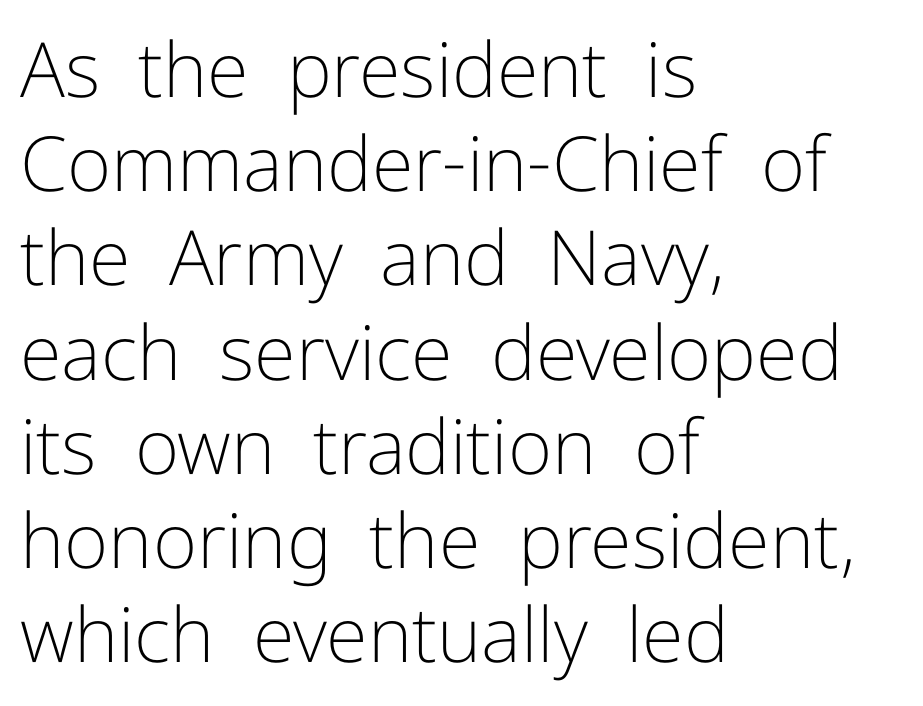
A typesetter would call this proportional, since set widths differ per character. The letterforms sit at book weight or below. You can tell from the bare stems that sans-serif type was used. Nobody touched the tracking dial on this one. The text block is weighted toward the left margin, trailing off unevenly rightward. The string is rendered with underlining switched off.
